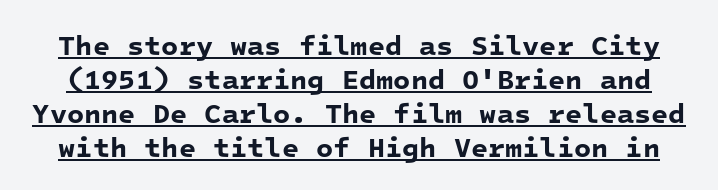
Bold? Absolutely — the strokes are thick and heavy. Observe the absence of serifs on each vertical stroke in this sample. Characters follow at the spacing the type designer built in. Monospaced: the letters line up in strict vertical columns.
